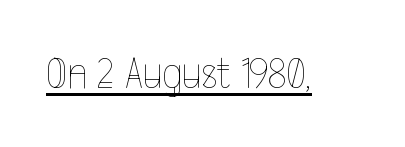
Heft: none added — not bold. A typographer would call this underscored text. The horizontal fit of the characters is conventional and even. These lines are rendered in a variable-pitch font. Rendered with straight, roman letterforms.
